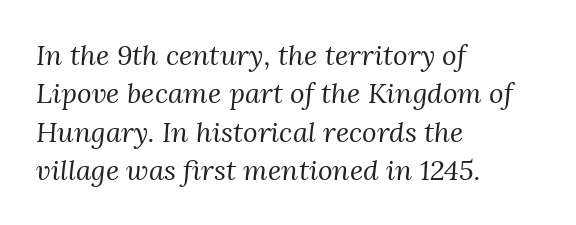
The image shows 28 px regular-weight serif type, italic (leaning right); set left-aligned, normal line spacing (1.37x), normal letter spacing, not underlined; medium stroke contrast and a medium x-height.
